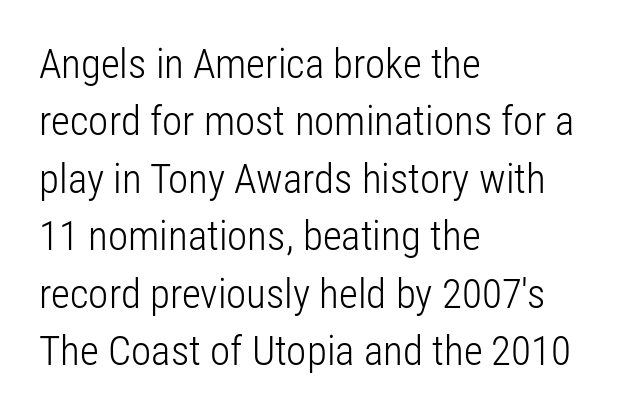
{"serif": "no", "italic": "no", "bold": "no", "weight": "light", "width": "condensed", "stroke_contrast": "low", "x_height": "medium", "monospaced": "no", "underline": "no", "align": "left", "line_spacing": "normal", "line_spacing_ratio": 1.4, "letter_spacing": "normal", "letter_spacing_em": 0.0, "glyph_px": 41}
